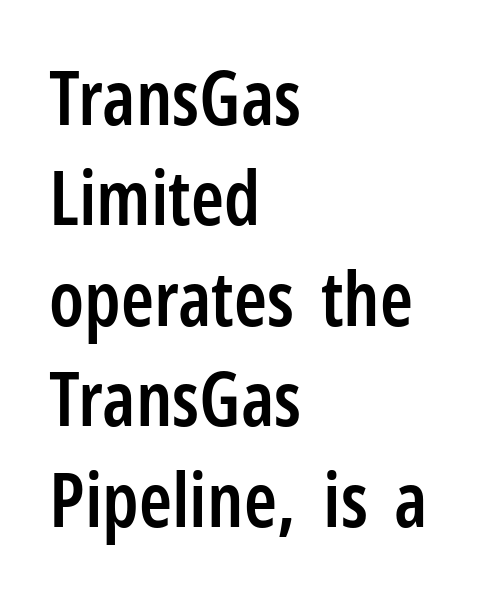
The image shows 75 px semibold, condensed sans-serif type, upright; set left-aligned, normal line spacing (1.34x), normal letter spacing, not underlined; low stroke contrast and a medium x-height.
